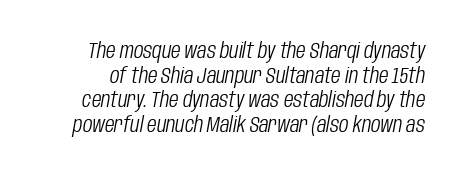
Q: Is the text bold? A: No.
Q: Is the text italic (slanted)? A: Yes, it leans right by about 10 degrees.
Q: Is the text underlined? A: No.
Q: Is the spacing between letters normal or unusually wide? A: Normal.
Q: Is the spacing between lines tight, normal or loose? A: Tight.
